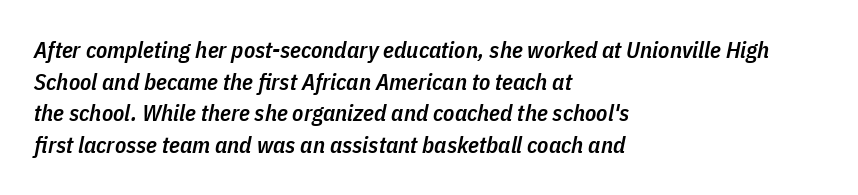
Q: Is the text bold? A: Semi-bold.
Q: Is the text italic (slanted)? A: Yes, it leans right by about 11 degrees.
Q: Is the text underlined? A: No.
Q: How is the paragraph aligned? A: Left-aligned.
Q: Is the spacing between letters normal or unusually wide? A: Normal.
Q: Is the spacing between lines tight, normal or loose? A: Normal.
